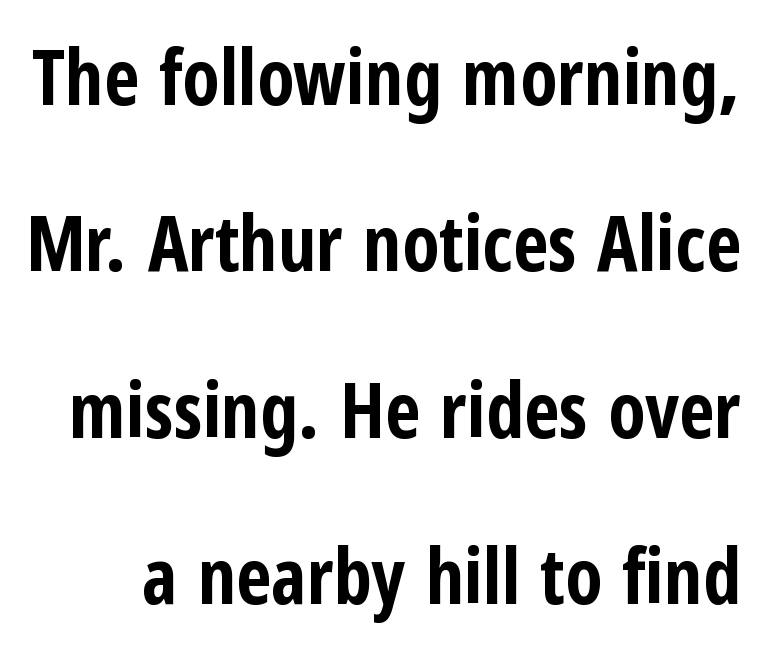
{"serif": "no", "italic": "no", "bold": "yes", "weight": "bold", "width": "condensed", "stroke_contrast": "low", "x_height": "medium", "monospaced": "no", "underline": "no", "line_spacing": "loose", "line_spacing_ratio": 2.16, "letter_spacing": "normal", "letter_spacing_em": 0.0, "glyph_px": 77}
